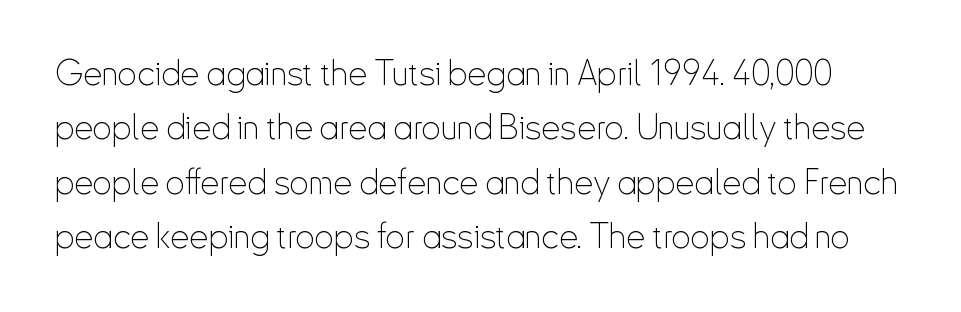
The image shows 34 px thin, condensed sans-serif type, upright; set normal line spacing (1.6x), normal letter spacing, not underlined; low stroke contrast and a small x-height.
